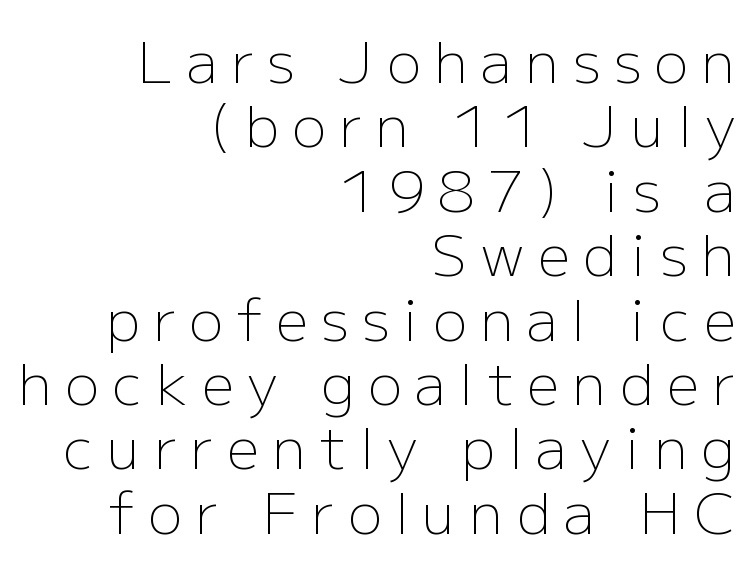
{"serif": "no", "italic": "no", "bold": "no", "weight": "light", "width": "normal", "stroke_contrast": "low", "x_height": "medium", "monospaced": "no", "underline": "no", "align": "right", "line_spacing": "tight", "line_spacing_ratio": 1.13, "letter_spacing": "wide", "letter_spacing_em": 0.24, "glyph_px": 57}
